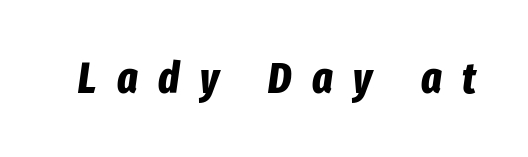
The image shows 43 px bold, condensed type, italic (leaning right); set unusually wide letter spacing (+0.48 em), not underlined; low stroke contrast and a medium x-height.
